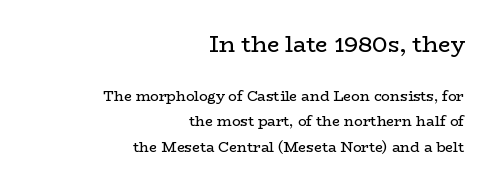
No letter is thick-stroked: the sample isn't bold. Observe the ordinary spacing: letters are neighbours, not strangers. Of the two passages, the one on top uses the larger point size. Only glyphs here, with clear space below each row.
